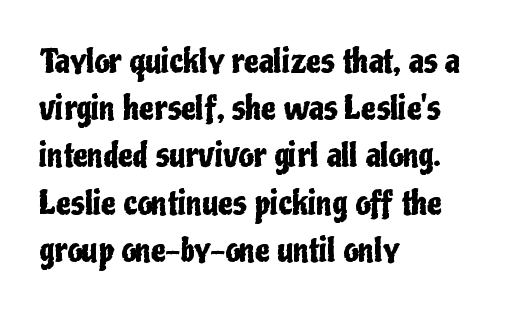
Q: Is the text italic (slanted)? A: No, it is upright.
Q: Is the typeface a serif or a sans-serif typeface? A: Sans-serif.
Q: Is the text underlined? A: No.
Q: How is the paragraph aligned? A: Left-aligned.
Q: Is the spacing between letters normal or unusually wide? A: Normal.
Q: Is the spacing between lines tight, normal or loose? A: Normal.
Q: Width (condensed, normal, or wide)? A: Condensed.
Q: Stroke contrast? A: Low.
Q: x-height? A: Medium.
Q: Monospaced? A: No.
